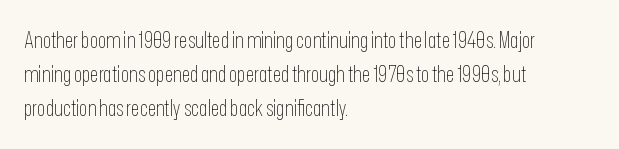
The image shows 22 px text type, upright; set left-aligned, normal line spacing (1.55x), normal letter spacing, not underlined.
